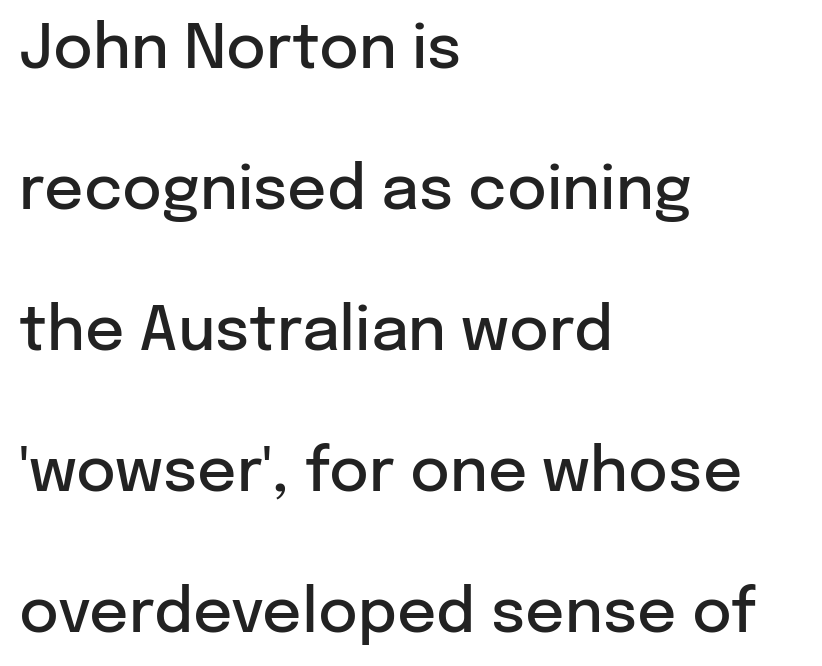
{"serif": "no", "italic": "no", "bold": "semi", "weight": "semibold", "width": "normal", "stroke_contrast": "low", "x_height": "medium", "monospaced": "no", "underline": "no", "align": "left", "line_spacing": "loose", "line_spacing_ratio": 2.31, "letter_spacing": "normal", "letter_spacing_em": 0.0, "glyph_px": 61}
